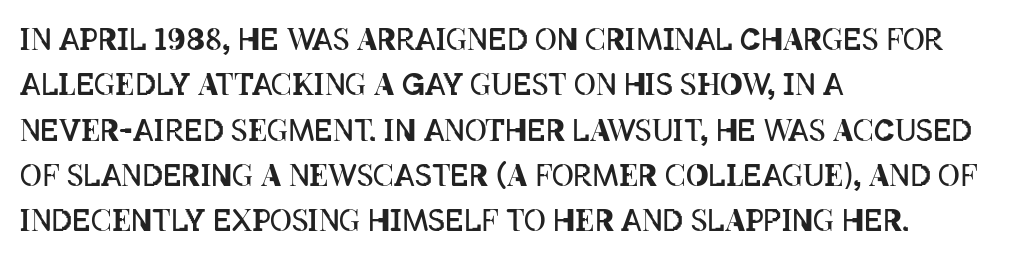
The letters look calm and open, with moderate or lighter stems. Letter spacing: default. Layout note: lines flush left. The string is rendered with underlining switched off.
